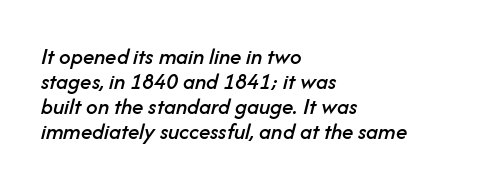
The rendering uses a small line-height, squeezing the rows. Students, note that the glyphs here touch the page at normal intervals. Would a proofreader flag this as italicized? Yes. The setting favours the left margin, as ordinary paragraphs usually do. Has an underline been added? It has not.
